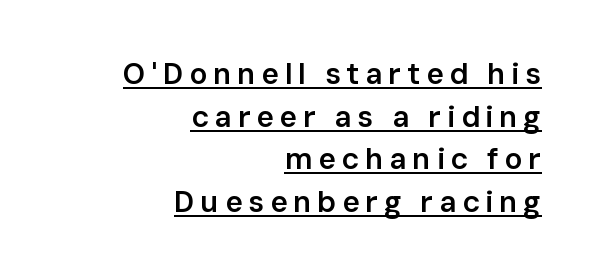
Q: Is the text bold? A: Semi-bold.
Q: Is the text italic (slanted)? A: No, it is upright.
Q: Is the typeface a serif or a sans-serif typeface? A: Sans-serif.
Q: Is the text underlined? A: Yes.
Q: How is the paragraph aligned? A: Right-aligned.
Q: Is the spacing between lines tight, normal or loose? A: Normal.
Q: Width (condensed, normal, or wide)? A: Normal.
Q: Stroke contrast? A: Low.
Q: x-height? A: Medium.
Q: Monospaced? A: No.
